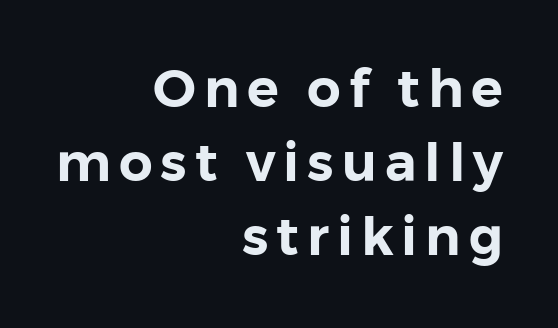
Proportional: the letters do not fall into vertical columns. The passage is arranged like a letterhead date or caption credit — flush right. Upright lettering throughout. Has an underline been added? It has not.
